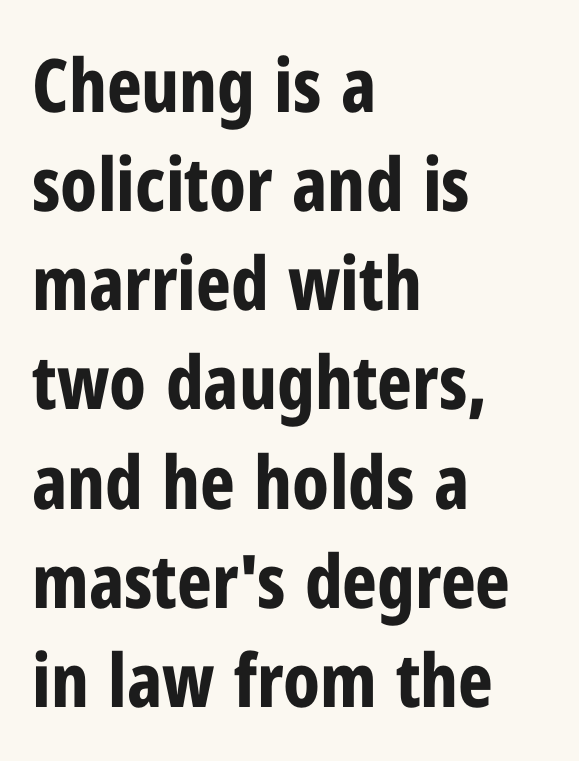
The image shows 74 px bold, condensed sans-serif type, upright; set left-aligned, normal line spacing (1.34x), normal letter spacing, not underlined; low stroke contrast and a medium x-height.
